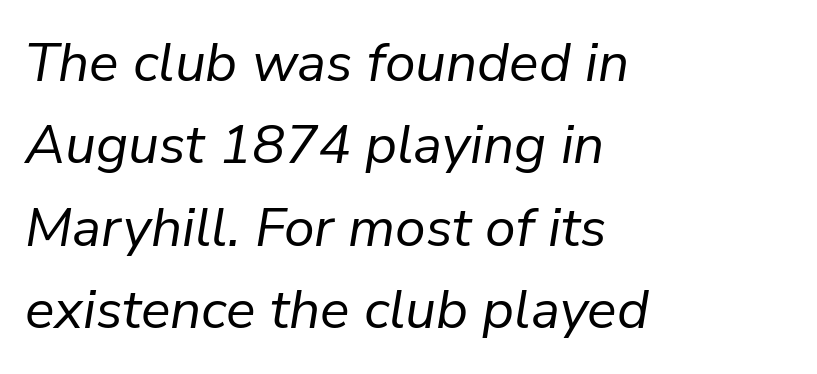
Note the varied advance widths — an 'i' is clearly narrower than an 'm'. The type is set solid horizontally, with unmodified tracking. The rows are spaced the way most documents space them. Reading down the block, your eye returns to a fixed left position each line.
